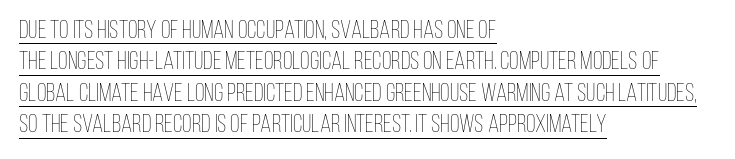
These lines keep a tight, regular rhythm from letter to letter. When letters stand straight like this, we call the style roman or upright. The block of text has a typical density, with ordinary space between rows. Each stroke keeps to a modest, everyday thickness or less. In CSS terms this would be text-align: left. Glance below the letters and you will spot a drawn line.
